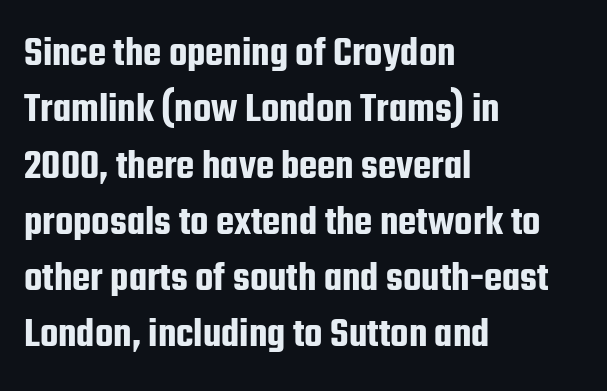
{"serif": "no", "italic": "no", "width": "condensed", "stroke_contrast": "low", "x_height": "medium", "monospaced": "no", "underline": "no", "align": "left", "line_spacing": "normal", "line_spacing_ratio": 1.34, "letter_spacing": "normal", "letter_spacing_em": 0.0, "glyph_px": 42}
